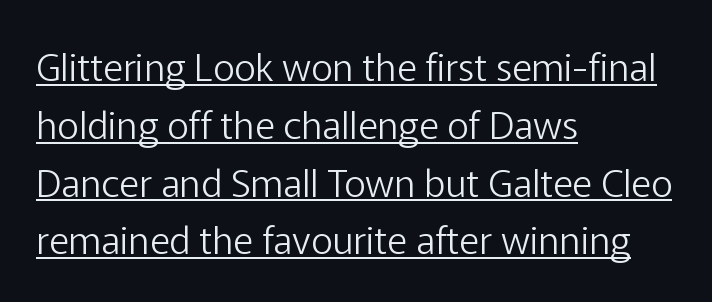
Quick note: underline on. The rendering anchors every line to the left-hand side. Observe the absence of serifs on each vertical stroke in this sample. Is the type heavy? It reads as light-to-regular instead. The typography opts for an upright posture over an oblique one.
